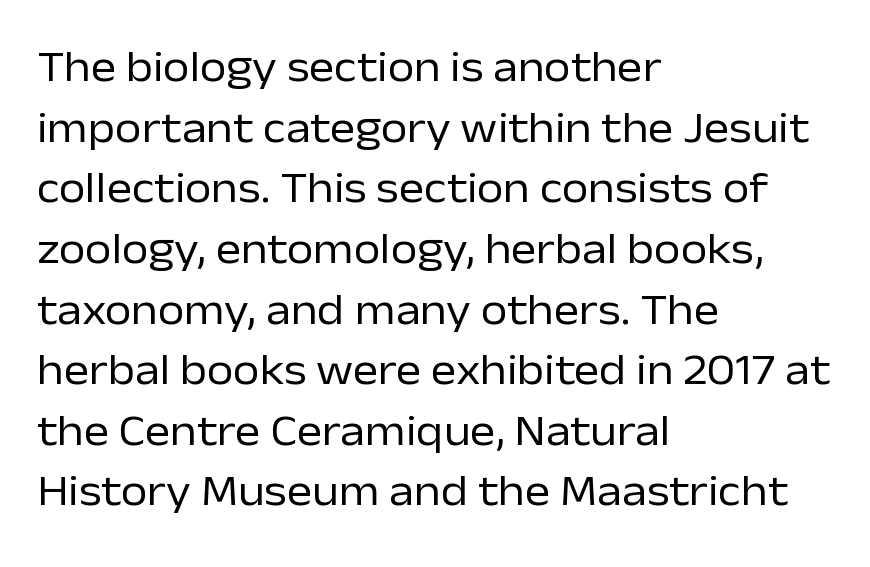
Q: Is the text bold? A: No.
Q: Is the text italic (slanted)? A: No, it is upright.
Q: Is the typeface a serif or a sans-serif typeface? A: Sans-serif.
Q: Is the text underlined? A: No.
Q: How is the paragraph aligned? A: Left-aligned.
Q: Is the spacing between letters normal or unusually wide? A: Normal.
Q: Is the spacing between lines tight, normal or loose? A: Normal.
Q: Width (condensed, normal, or wide)? A: Normal.
Q: Stroke contrast? A: Low.
Q: x-height? A: Medium.
Q: Monospaced? A: No.
